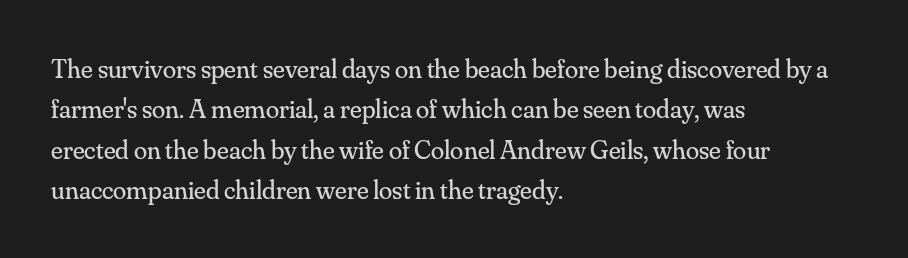
The passage shown stacks its lines at a standard gap. Students, note that the glyphs here touch the page at normal intervals. This reads as an unemphasized weight, regular at the heaviest. Typeset ragged right — the left edge is the straight one. No italicization has been applied; the sample stays upright.
